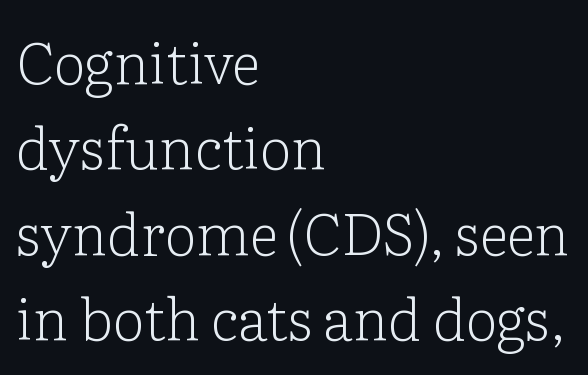
The image shows 57 px light serif type, upright; set left-aligned, normal line spacing (1.5x), normal letter spacing, not underlined; low stroke contrast and a medium x-height.
